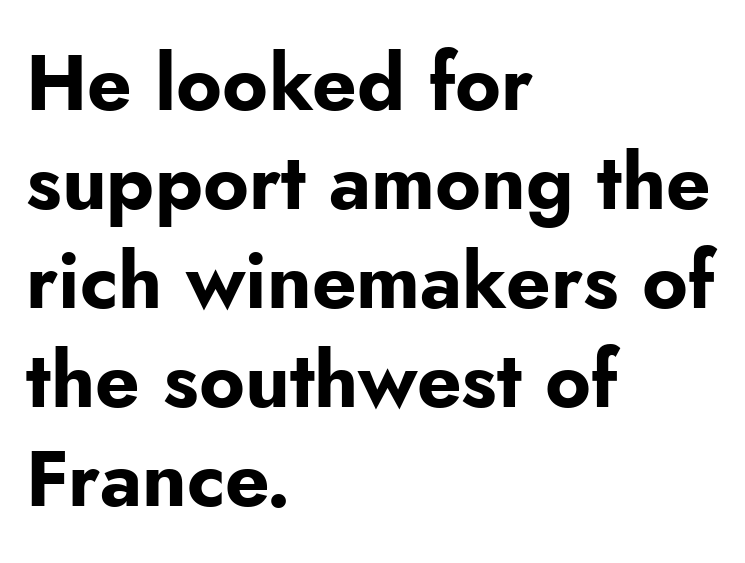
The image shows 78 px bold sans-serif type, upright; set left-aligned, normal line spacing (1.27x), normal letter spacing, not underlined; low stroke contrast and a small x-height.
